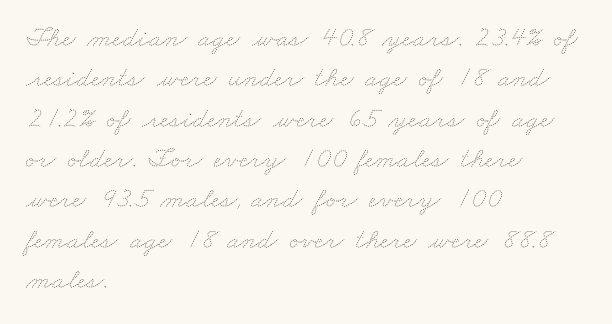
The image shows 29 px thin, wide type; set left-aligned, normal line spacing (1.39x), normal letter spacing, not underlined; low stroke contrast and a small x-height.
